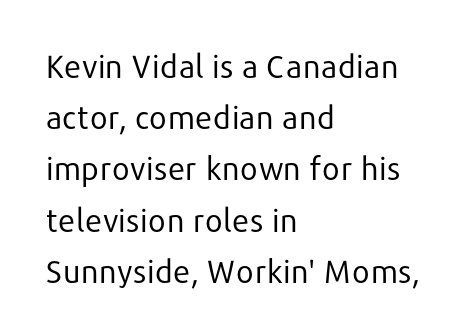
Q: Is the text bold? A: No.
Q: Is the text italic (slanted)? A: No, it is upright.
Q: Is the typeface a serif or a sans-serif typeface? A: Sans-serif.
Q: Is the text underlined? A: No.
Q: How is the paragraph aligned? A: Left-aligned.
Q: Is the spacing between letters normal or unusually wide? A: Normal.
Q: Is the spacing between lines tight, normal or loose? A: Normal.
Q: Width (condensed, normal, or wide)? A: Normal.
Q: Stroke contrast? A: Low.
Q: x-height? A: Medium.
Q: Monospaced? A: No.
